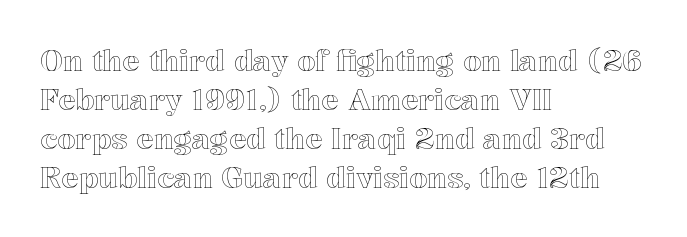
Caption: multi-line text, flush left, ragged right. The letters advance in unequal steps, a hallmark of proportional type. The words here are not underlined. The gaps between neighbouring characters are ordinary and unremarkable. Notice how the stems are strictly vertical — no italics here. Each new line begins a customary step beneath the previous one.
